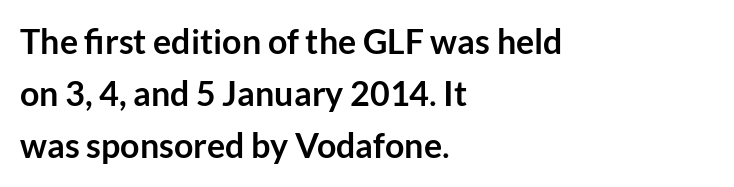
Q: Is the text bold? A: Yes.
Q: Is the text italic (slanted)? A: No, it is upright.
Q: Is the typeface a serif or a sans-serif typeface? A: Sans-serif.
Q: Is the text underlined? A: No.
Q: How is the paragraph aligned? A: Left-aligned.
Q: Is the spacing between letters normal or unusually wide? A: Normal.
Q: Is the spacing between lines tight, normal or loose? A: Normal.
Q: Width (condensed, normal, or wide)? A: Normal.
Q: Stroke contrast? A: Low.
Q: x-height? A: Medium.
Q: Monospaced? A: No.
